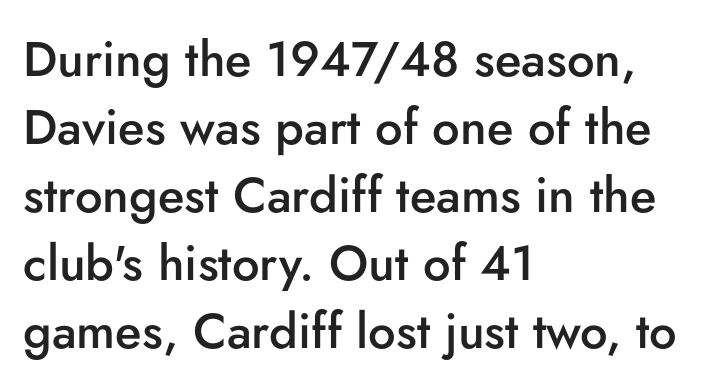
{"serif": "no", "italic": "no", "bold": "semi", "weight": "semibold", "width": "normal", "stroke_contrast": "low", "x_height": "small", "monospaced": "no", "underline": "no", "align": "left", "line_spacing": "normal", "line_spacing_ratio": 1.39, "letter_spacing": "normal", "letter_spacing_em": 0.0, "glyph_px": 49}
